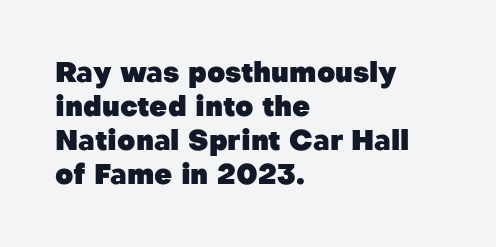
{"serif": "no", "italic": "no", "bold": "yes", "weight": "heavy", "width": "normal", "stroke_contrast": "low", "x_height": "medium", "monospaced": "no", "underline": "no", "align": "left", "line_spacing_ratio": 1.21, "letter_spacing": "normal", "letter_spacing_em": 0.0, "glyph_px": 28}
